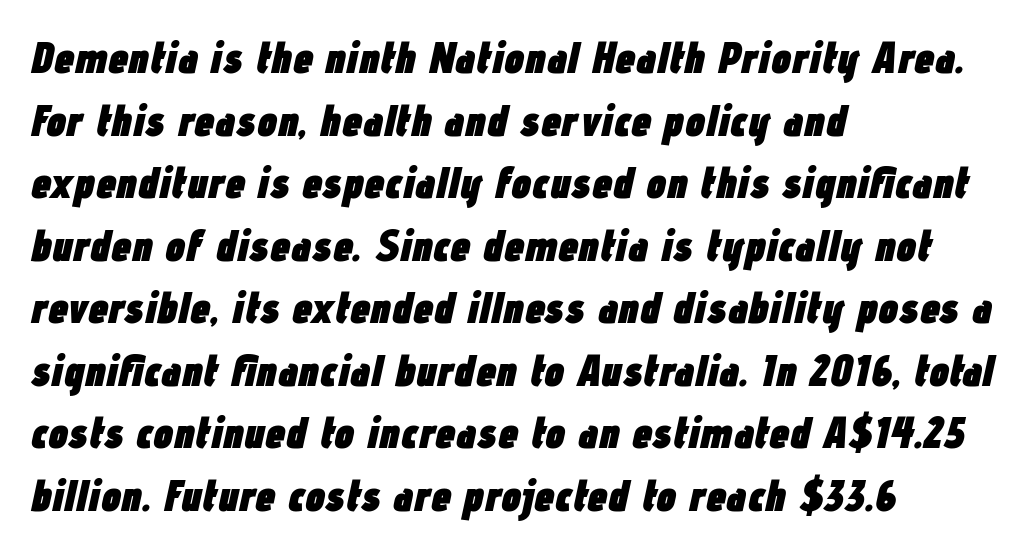
Q: Is the text bold? A: Yes.
Q: Is the text italic (slanted)? A: Yes, it leans right by about 12 degrees.
Q: Is the text underlined? A: No.
Q: How is the paragraph aligned? A: Left-aligned.
Q: Is the spacing between letters normal or unusually wide? A: Normal.
Q: Is the spacing between lines tight, normal or loose? A: Normal.
Q: Width (condensed, normal, or wide)? A: Condensed.
Q: Stroke contrast? A: Low.
Q: x-height? A: Medium.
Q: Monospaced? A: No.
